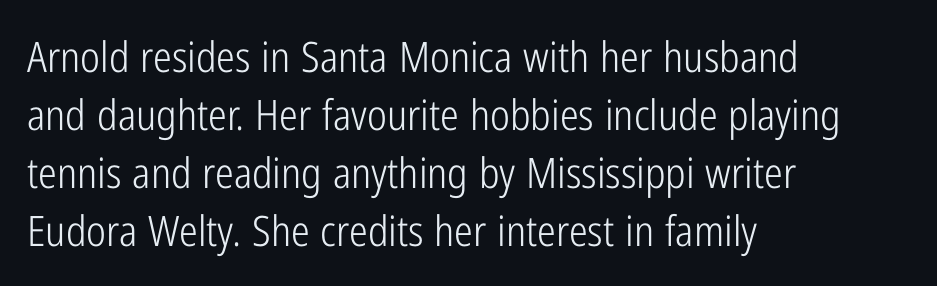
The image shows 42 px light, condensed sans-serif type, upright; set left-aligned, normal line spacing (1.38x), normal letter spacing, not underlined; low stroke contrast and a medium x-height.
